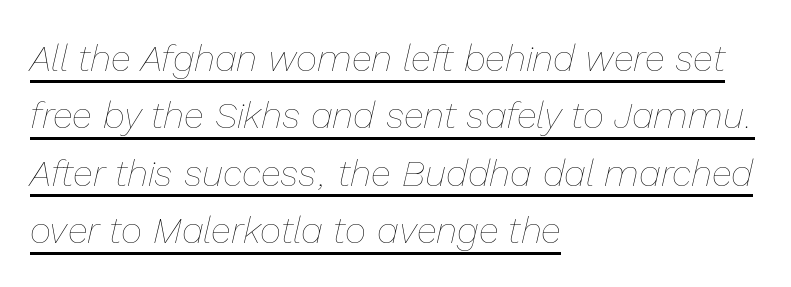
{"italic": "yes", "lean": "right", "slant_degrees": 13, "bold": "no", "weight": "thin", "width": "normal", "stroke_contrast": "low", "x_height": "medium", "monospaced": "no", "underline": "yes", "align": "left", "line_spacing": "normal", "line_spacing_ratio": 1.55, "letter_spacing": "normal", "letter_spacing_em": 0.0, "glyph_px": 37}
